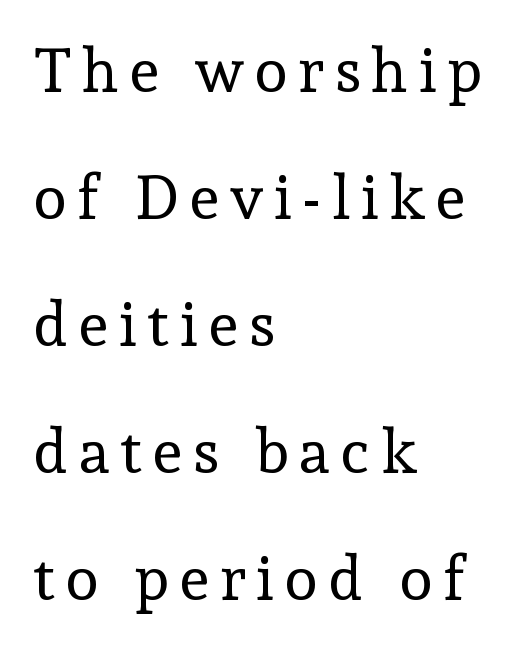
The image shows 61 px regular-weight serif type, upright; set left-aligned, loose line spacing (2.08x), not underlined; a medium x-height.
